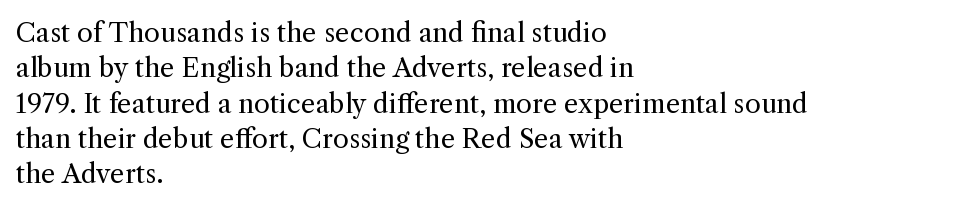
The image shows 26 px text type, upright; set left-aligned, normal line spacing (1.36x), normal letter spacing, not underlined.
